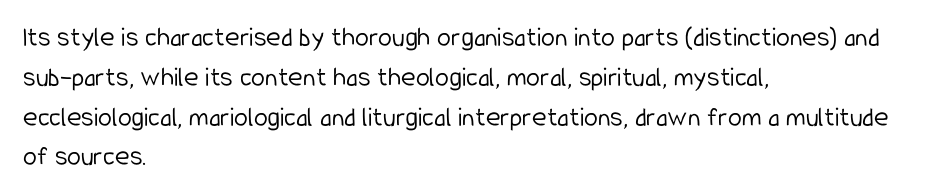
The image shows 28 px light, condensed sans-serif type, upright; set left-aligned, normal line spacing (1.42x), normal letter spacing, not underlined; low stroke contrast and a medium x-height.
